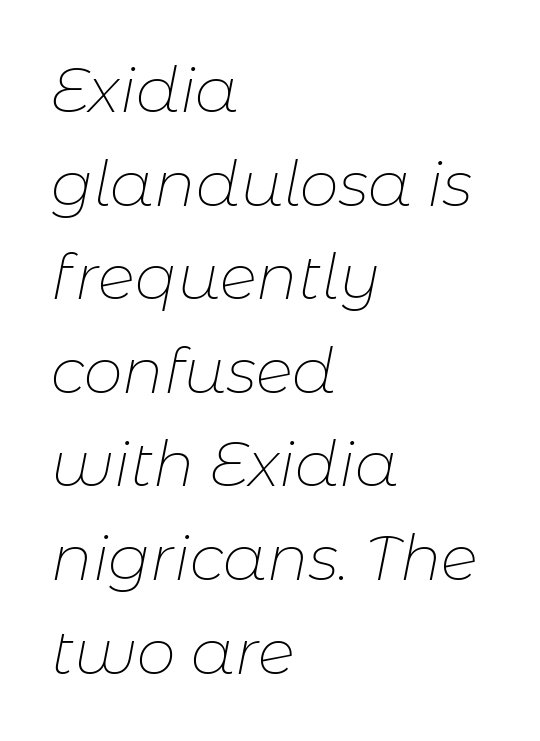
The image shows 62 px thin type, italic (leaning right); set left-aligned, normal line spacing (1.51x), normal letter spacing, not underlined; low stroke contrast and a medium x-height.
